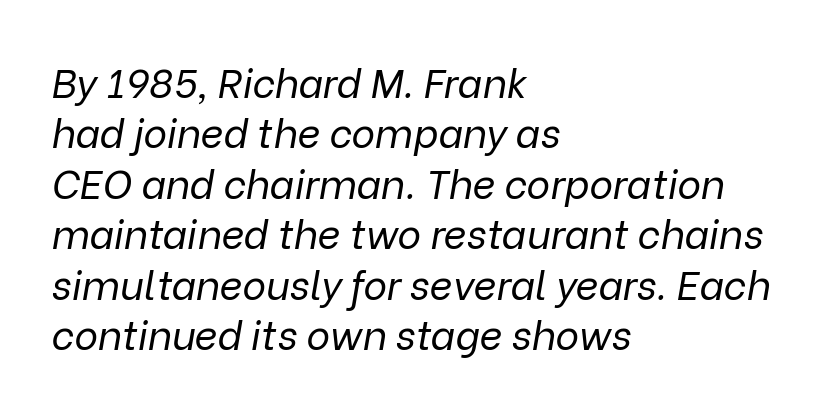
The image shows 40 px regular-weight type, italic (leaning right); set left-aligned, normal line spacing (1.26x), normal letter spacing, not underlined; low stroke contrast and a medium x-height.
